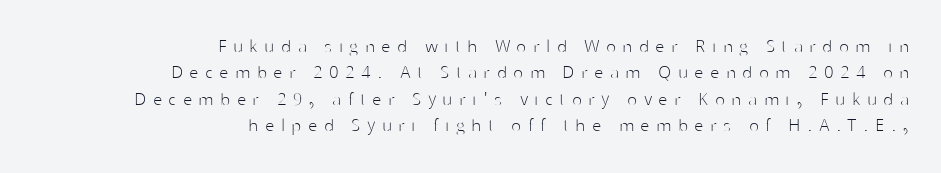
Summary of vertical rhythm: regular, with standard interline spacing. Leftover space on each line is placed entirely before the opening word. The letterforms sit at book weight or below. Rendered with straight, roman letterforms. This sample uses expanded letter spacing, leaving extra air between glyphs. Clear beneath every line of the passage.
